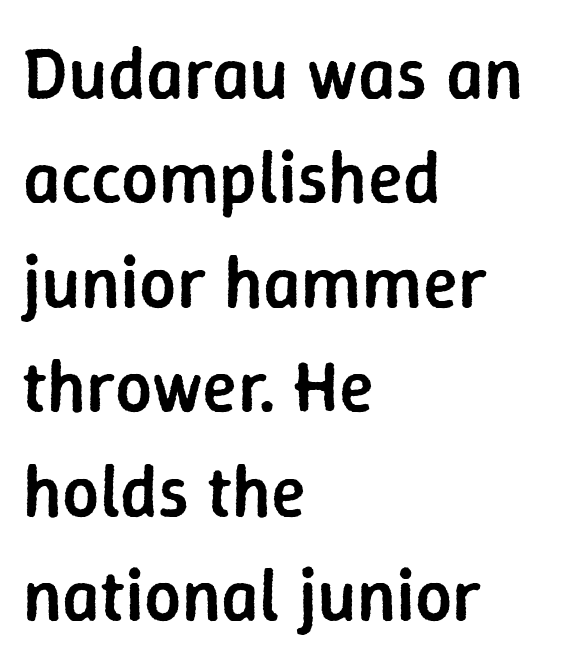
{"serif": "no", "italic": "no", "bold": "semi", "weight": "semibold", "width": "normal", "stroke_contrast": "low", "x_height": "medium", "monospaced": "no", "underline": "no", "align": "left", "line_spacing": "normal", "line_spacing_ratio": 1.43, "letter_spacing": "normal", "letter_spacing_em": 0.0, "glyph_px": 73}
